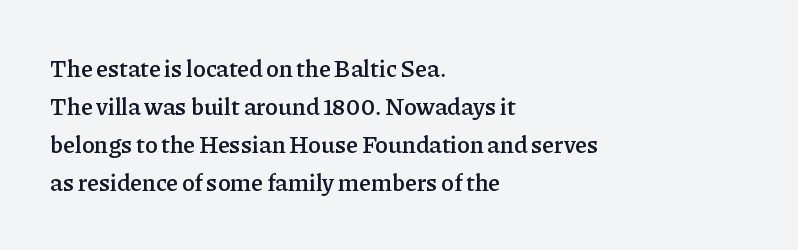
When letters stand straight like this, we call the style roman or upright. Look at the stroke-to-counter ratio: somewhat heavy, a semibold. Any mark beneath the type? The region is blank. The passage shown stacks its lines at a standard gap. No extra tracking has been applied to these lines.
